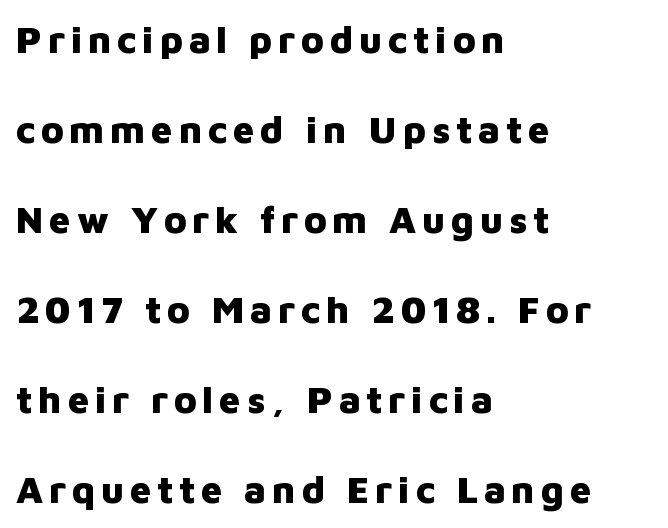
Regarding leading, the lines here are spaced well apart. Reading down the block, your eye returns to a fixed left position each line. Bare-footed words on every line. Set as a true bold cut, around the 700 mark.
